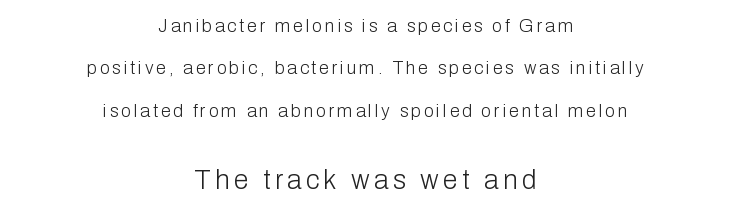
The specimen omits any rule beneath the text block's lines. How would I describe the line gaps? Wide and relaxed. Is this a heavy cut? Hardly; it is regular or lighter. Ascenders rise straight up at ninety degrees. Of the two passages, the one underneath uses the larger point size. These lines are centered, leaving both edges ragged.
